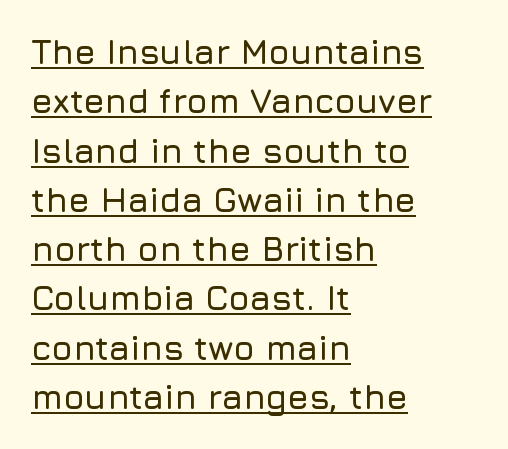
The letters stand upright; this is a roman face. The rendered words wear a rule along their underside. This block has exactly the height ordinary leading produces. Here the designer chose a conventional face with non-uniform glyph widths. In CSS terms this would be text-align: left. Nothing unusual about the tracking: characters are spaced as the font intends.
